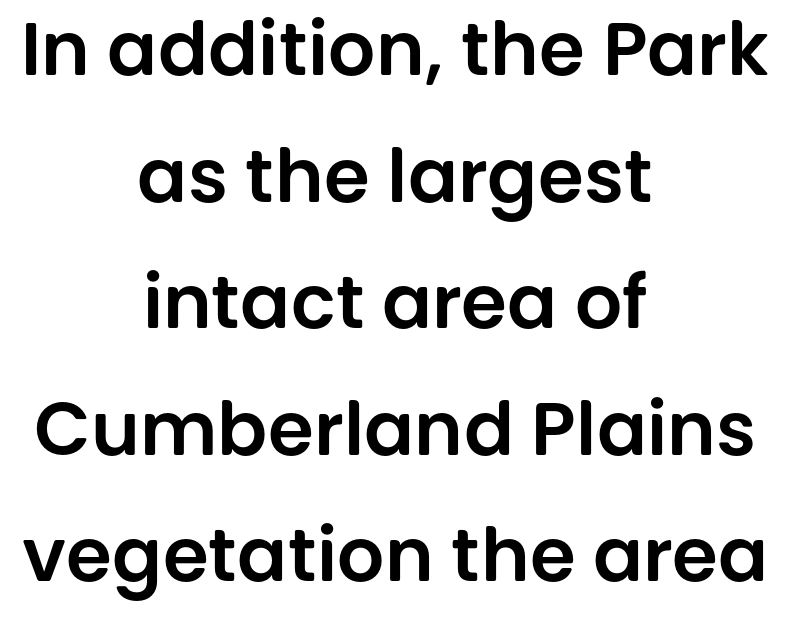
The image shows 74 px sans-serif type, upright; set centered, line spacing 1.71x, normal letter spacing, not underlined; low stroke contrast and a large x-height.
